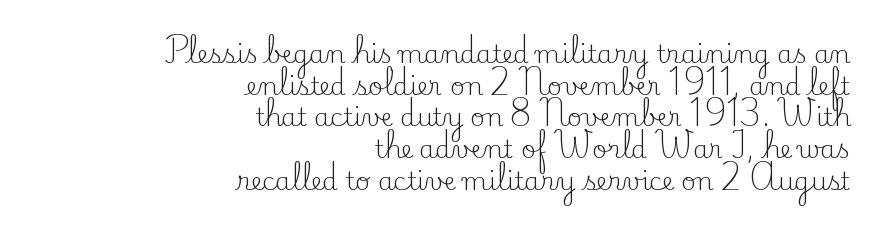
Nobody touched the tracking dial on this one. Which margin do the lines hug? The right one — the left edge is uneven. Each row of text sits above clean, open space. Designer's note — italics off, roman on.
